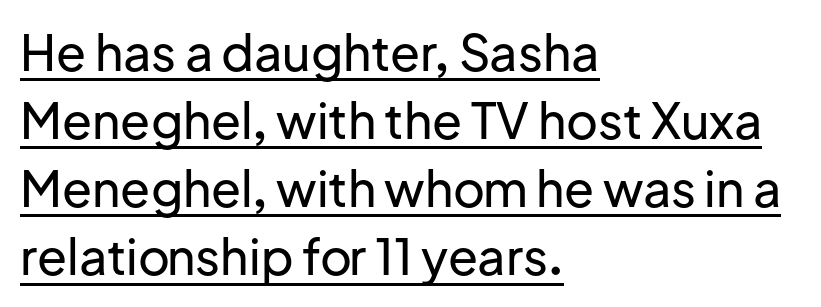
{"serif": "no", "italic": "no", "width": "normal", "stroke_contrast": "low", "x_height": "medium", "monospaced": "no", "underline": "yes", "align": "left", "line_spacing": "normal", "line_spacing_ratio": 1.39, "letter_spacing": "normal", "letter_spacing_em": 0.0, "glyph_px": 49}
